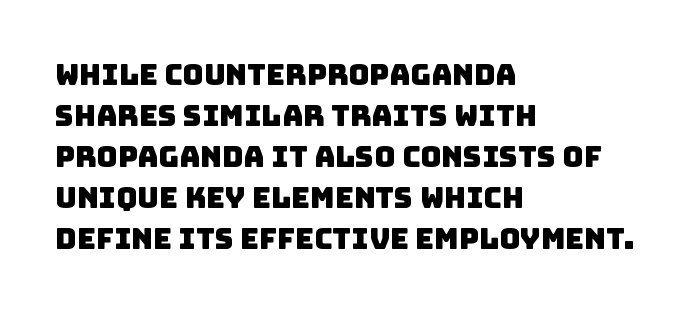
The image shows 29 px sans-serif type; set left-aligned, normal line spacing (1.41x), normal letter spacing, not underlined; low stroke contrast and a large x-height.
